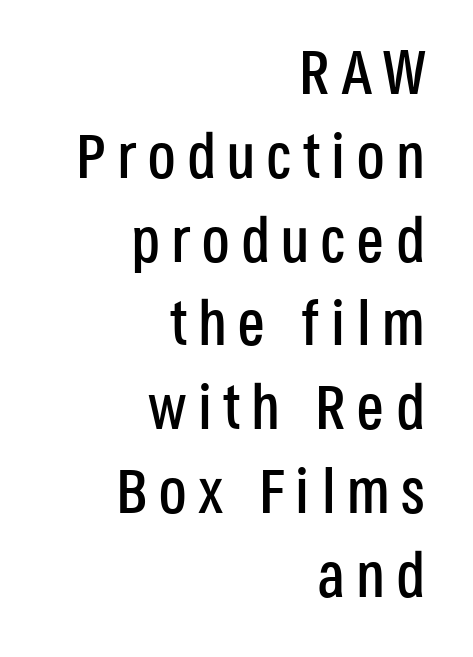
Check under the words: just untouched page. The leading is moderate, giving the passage an even texture. Unlike italic type, these characters show no tilt at all. The characters display no serif detailing; their extremities are plain. Spacing verdict: proportional, widths tailored to each character. This rendering uses right alignment, leaving the left contour irregular.
